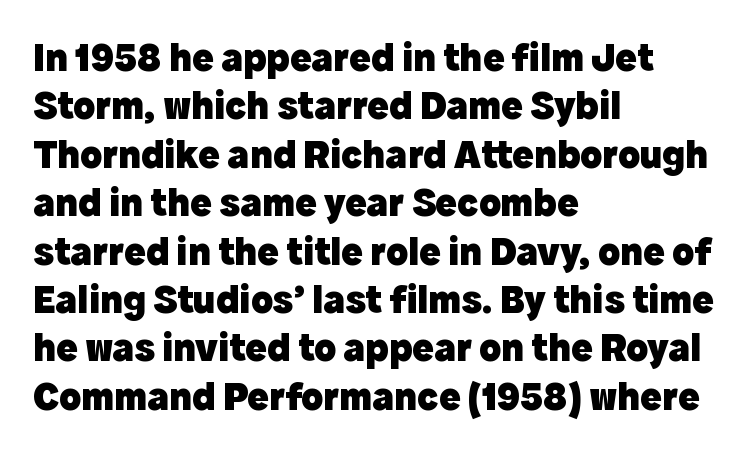
{"serif": "no", "italic": "no", "bold": "yes", "weight": "heavy", "width": "normal", "x_height": "medium", "monospaced": "no", "underline": "no", "align": "left", "line_spacing_ratio": 1.21, "letter_spacing": "normal", "letter_spacing_em": 0.0, "glyph_px": 40}
